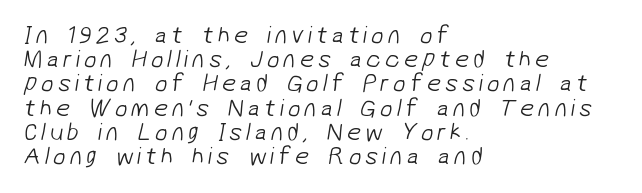
The font is comparable to plain body text, perhaps lighter. Only glyphs here, with clear space below each row. These lines are set flush left with a ragged right edge. Leading is clearly below the norm, producing a dense column.
